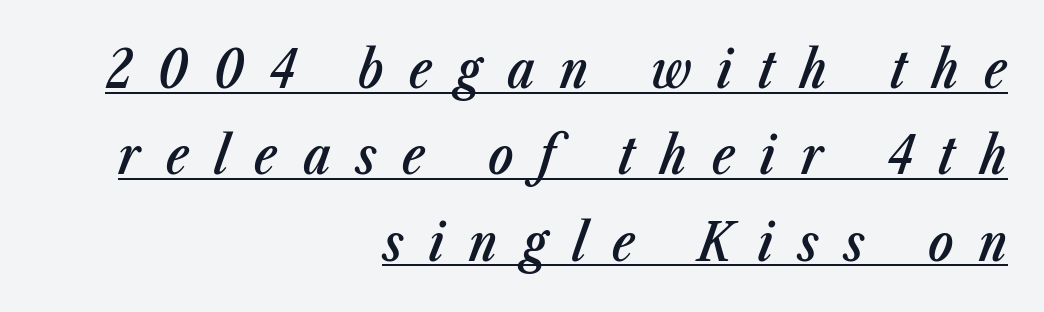
The image shows 52 px semibold, condensed type, italic (leaning right); set right-aligned, normal line spacing (1.66x), unusually wide letter spacing (+0.49 em), underlined; low stroke contrast and a medium x-height.
